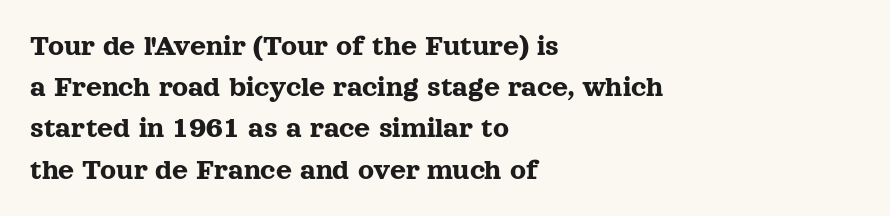
{"serif": "yes", "italic": "no", "width": "normal", "x_height": "medium", "monospaced": "no", "underline": "no", "align": "left", "line_spacing": "normal", "line_spacing_ratio": 1.33, "letter_spacing": "normal", "letter_spacing_em": 0.0, "glyph_px": 31}
